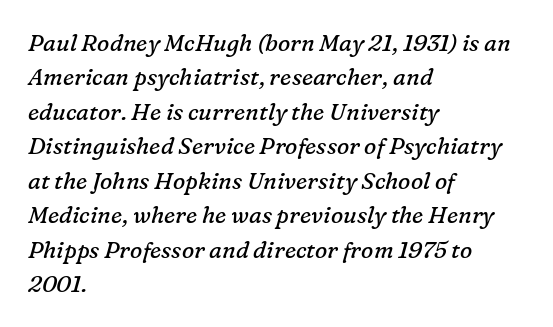
The image shows 23 px text type, italic (leaning right); set left-aligned, normal line spacing (1.5x), normal letter spacing, not underlined.
